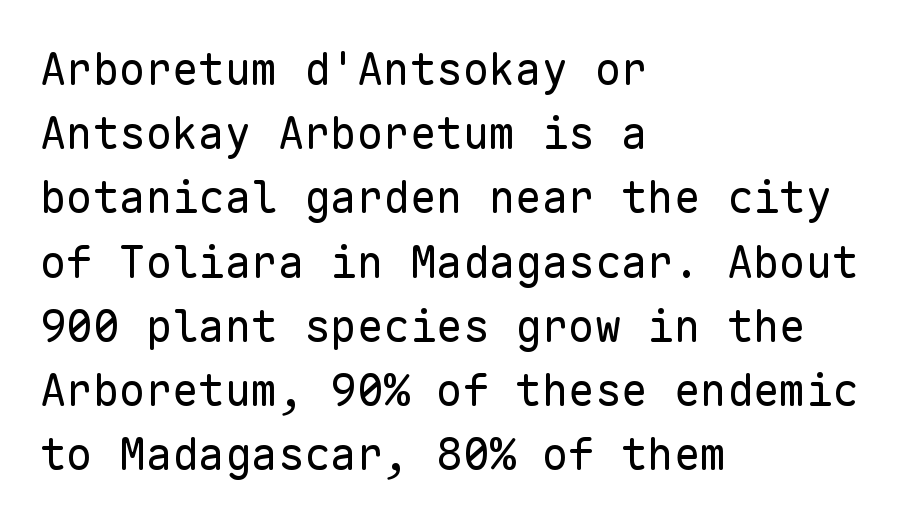
The image shows 44 px regular-weight sans-serif type, upright, monospaced; set left-aligned, normal line spacing (1.46x), normal letter spacing, not underlined; low stroke contrast and a medium x-height.
